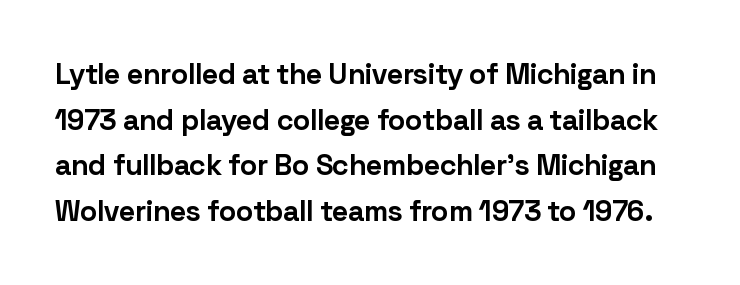
The image shows 29 px bold sans-serif type, upright; set normal line spacing (1.57x), normal letter spacing, not underlined; low stroke contrast and a medium x-height.
